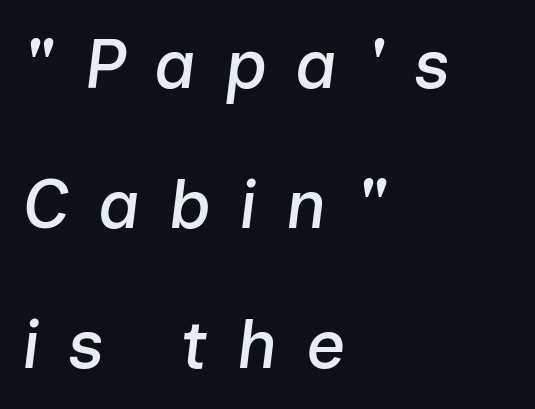
{"italic": "yes", "lean": "right", "slant_degrees": 7, "width": "normal", "stroke_contrast": "low", "x_height": "medium", "monospaced": "no", "underline": "no", "align": "left", "line_spacing": "loose", "line_spacing_ratio": 2.03, "letter_spacing": "wide", "letter_spacing_em": 0.41, "glyph_px": 69}
